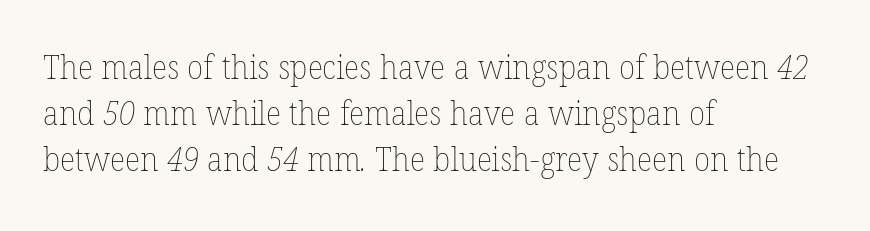
The image shows 33 px thin type; set left-aligned, normal line spacing (1.39x), normal letter spacing, not underlined; low stroke contrast and a medium x-height.
